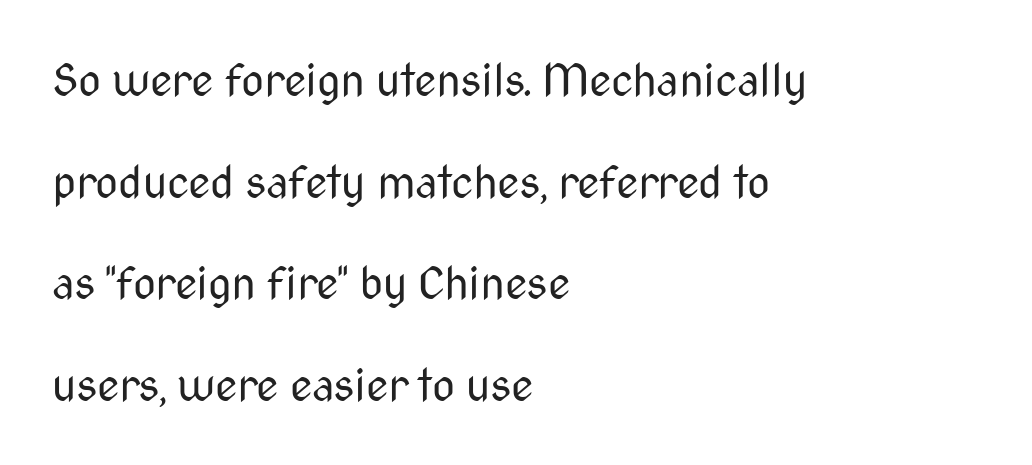
The image shows 45 px regular-weight, condensed sans-serif type, upright; set left-aligned, loose line spacing (2.26x), normal letter spacing, not underlined; medium stroke contrast and a medium x-height.
